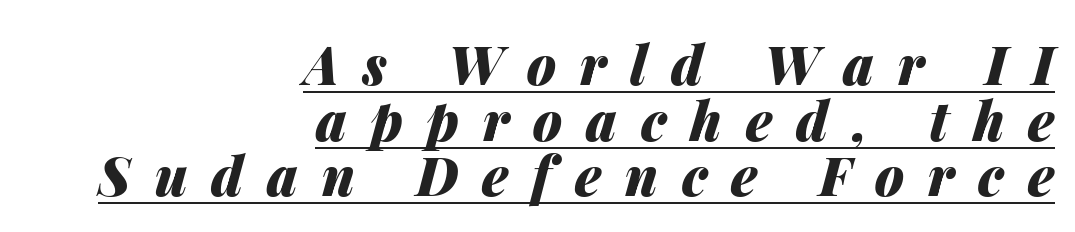
{"italic": "yes", "lean": "right", "slant_degrees": 14, "bold": "yes", "weight": "heavy", "width": "normal", "stroke_contrast": "medium", "x_height": "medium", "monospaced": "no", "underline": "yes", "align": "right", "line_spacing": "tight", "line_spacing_ratio": 1.05, "letter_spacing": "wide", "letter_spacing_em": 0.45, "glyph_px": 53}
